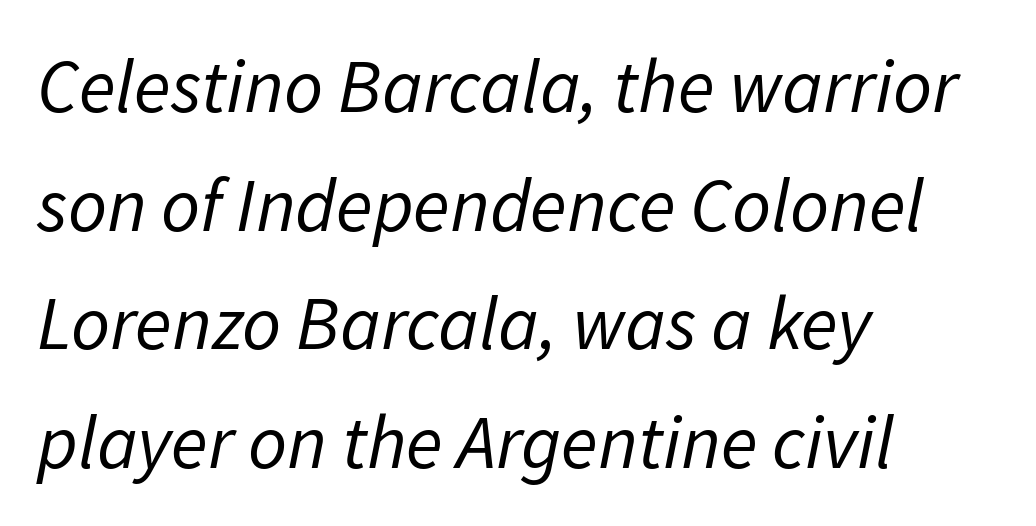
{"italic": "yes", "lean": "right", "slant_degrees": 11, "bold": "no", "weight": "regular", "width": "normal", "stroke_contrast": "low", "x_height": "medium", "monospaced": "no", "underline": "no", "align": "left", "line_spacing": "normal", "line_spacing_ratio": 1.56, "letter_spacing": "normal", "letter_spacing_em": 0.0, "glyph_px": 76}
